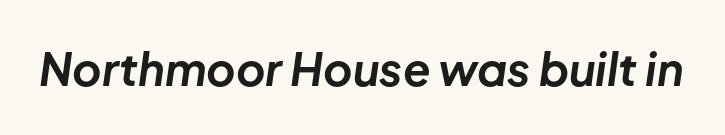
{"italic": "yes", "lean": "right", "slant_degrees": 8, "bold": "yes", "weight": "bold", "width": "normal", "stroke_contrast": "low", "x_height": "medium", "monospaced": "no", "underline": "no", "letter_spacing": "normal", "letter_spacing_em": 0.0, "glyph_px": 45}
